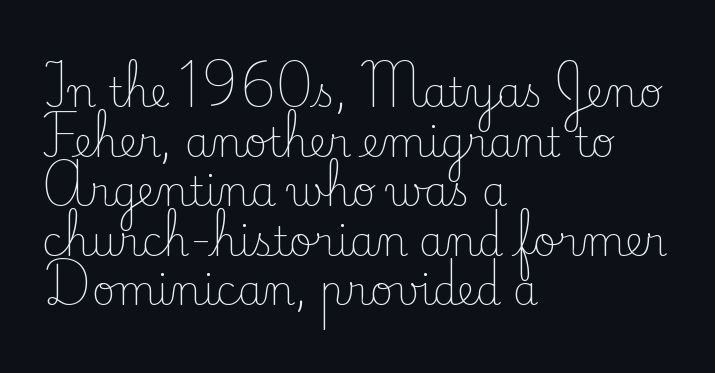
Q: Is the text bold? A: No.
Q: Is the text italic (slanted)? A: No, it is upright.
Q: Is the typeface a serif or a sans-serif typeface? A: Serif.
Q: Is the text underlined? A: No.
Q: How is the paragraph aligned? A: Left-aligned.
Q: Is the spacing between letters normal or unusually wide? A: Normal.
Q: Width (condensed, normal, or wide)? A: Normal.
Q: Stroke contrast? A: Low.
Q: x-height? A: Small.
Q: Monospaced? A: No.
